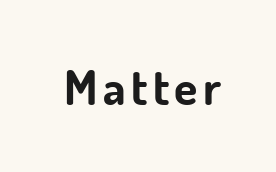
{"serif": "no", "italic": "no", "bold": "yes", "weight": "bold", "width": "normal", "stroke_contrast": "low", "x_height": "small", "monospaced": "no", "underline": "no", "glyph_px": 48}
